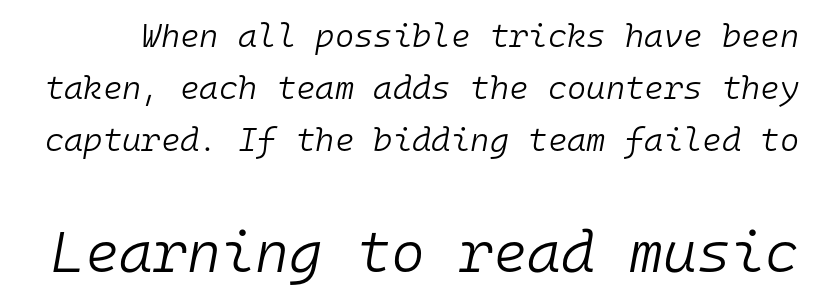
The image shows 58 px light type, italic (leaning right), monospaced; set normal line spacing (1.57x), normal letter spacing, not underlined; the second (bottom) block is 1.76x larger; low stroke contrast and a medium x-height.
